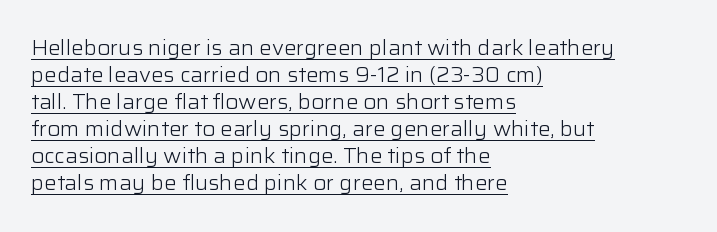
The image shows 21 px text type, upright; set left-aligned, normal line spacing (1.29x), normal letter spacing, underlined.
